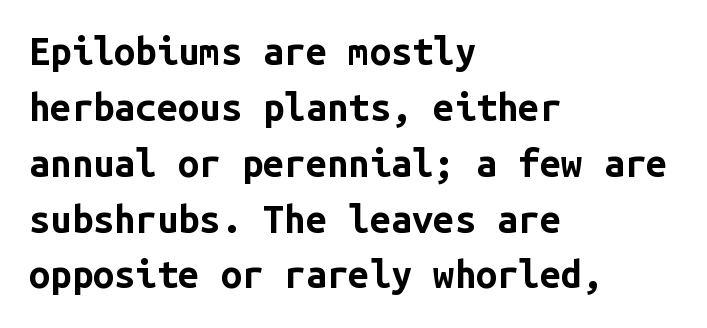
The gap between lines stays unmarked. Monospaced: the letters line up in strict vertical columns. The lettering stays uniformly vertical, giving the passage a roman look. Emphasis by weight is at full strength: bold.
